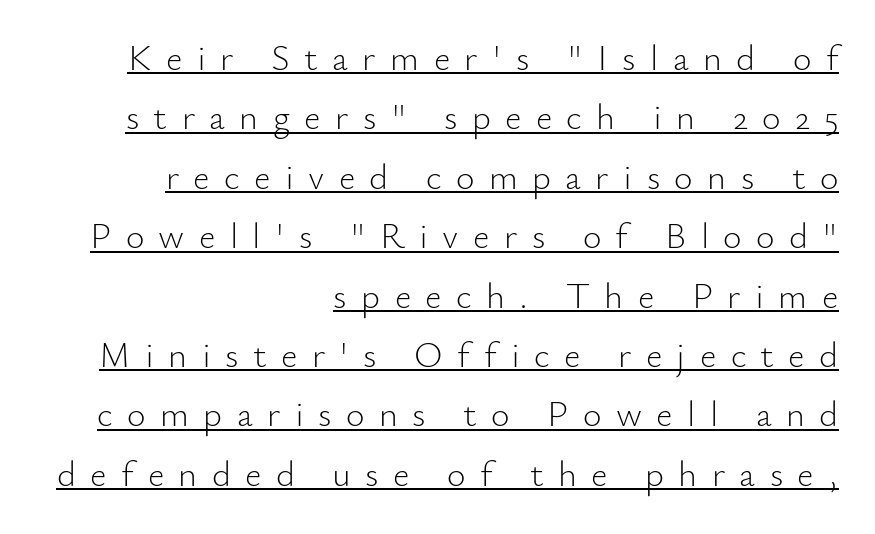
The image shows 36 px light sans-serif type, upright; set right-aligned, normal line spacing (1.65x), unusually wide letter spacing (+0.4 em), underlined; low stroke contrast and a small x-height.
